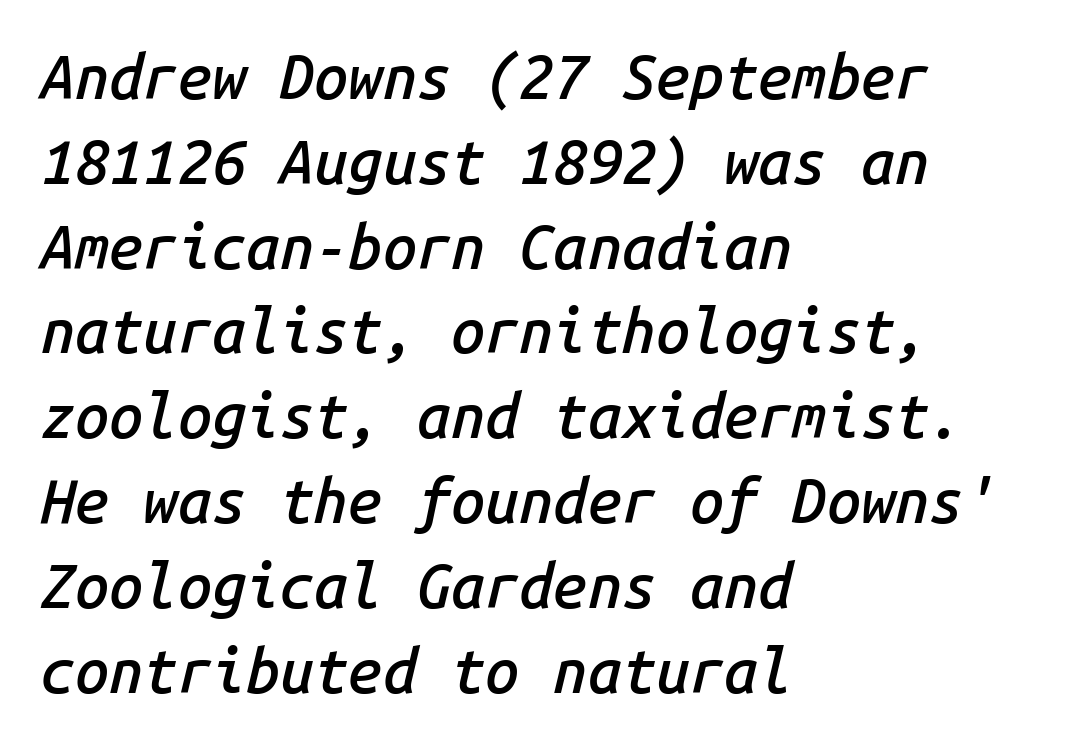
{"italic": "yes", "lean": "right", "slant_degrees": 14, "bold": "semi", "weight": "semibold", "width": "normal", "stroke_contrast": "low", "x_height": "medium", "monospaced": "yes", "underline": "no", "align": "left", "line_spacing": "normal", "line_spacing_ratio": 1.39, "letter_spacing": "normal", "letter_spacing_em": 0.0, "glyph_px": 61}
